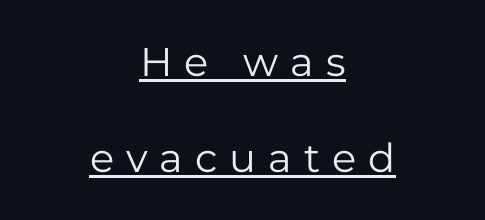
Q: Is the text bold? A: No.
Q: Is the text italic (slanted)? A: No, it is upright.
Q: Is the typeface a serif or a sans-serif typeface? A: Sans-serif.
Q: Is the text underlined? A: Yes.
Q: How is the paragraph aligned? A: Centered.
Q: Is the spacing between letters normal or unusually wide? A: Unusually wide.
Q: Is the spacing between lines tight, normal or loose? A: Loose.
Q: Width (condensed, normal, or wide)? A: Normal.
Q: Stroke contrast? A: Low.
Q: x-height? A: Medium.
Q: Monospaced? A: No.
